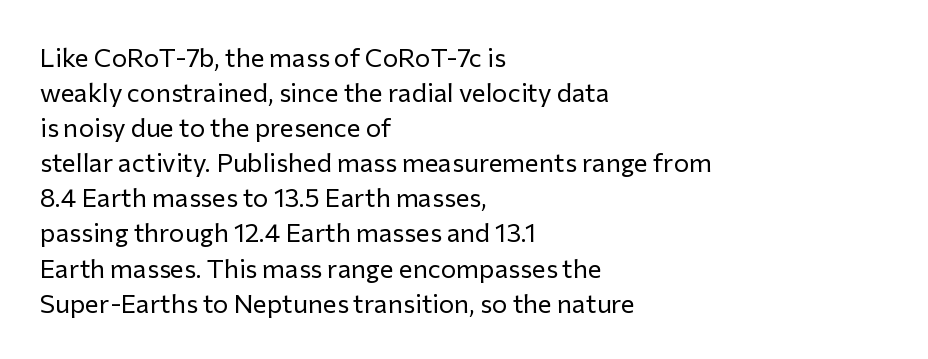
The image shows 26 px text type, upright; set left-aligned, normal line spacing (1.35x), normal letter spacing, not underlined.
